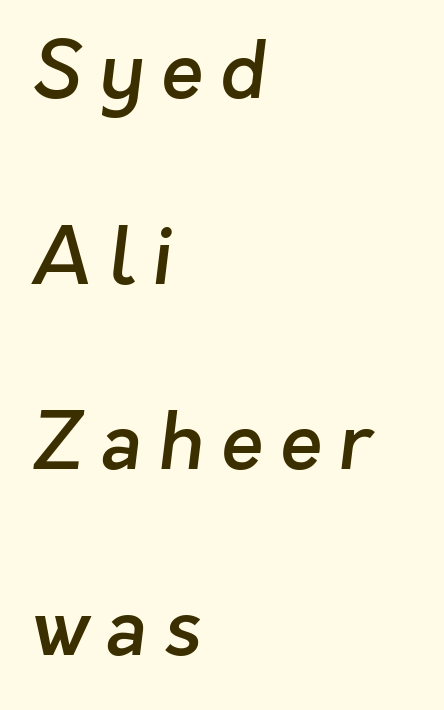
{"serif": "no", "bold": "semi", "weight": "semibold", "width": "normal", "stroke_contrast": "low", "x_height": "medium", "monospaced": "no", "underline": "no", "align": "left", "line_spacing": "loose", "line_spacing_ratio": 2.38, "letter_spacing": "wide", "letter_spacing_em": 0.21, "glyph_px": 78}
